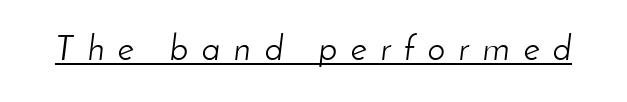
The letterforms sit at book weight or below. Underlined type. Think of a printed novel: that variable character pitch is what you see here. The horizontal fit of the characters is loose and conspicuously gappy. Would a proofreader flag this as italicized? Yes.
